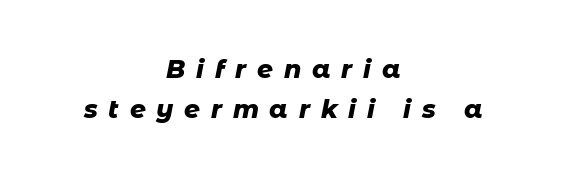
The image shows 25 px bold type, italic (leaning right); set centered, normal line spacing (1.62x), unusually wide letter spacing (+0.43 em), not underlined.
